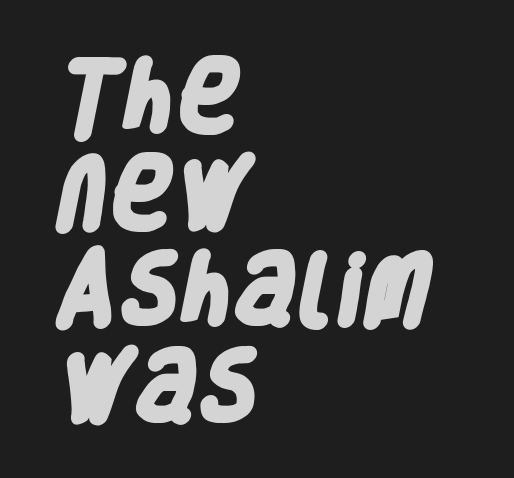
{"serif": "no", "bold": "yes", "weight": "heavy", "width": "condensed", "stroke_contrast": "low", "x_height": "large", "monospaced": "no", "underline": "no", "align": "left", "line_spacing_ratio": 1.24, "letter_spacing": "normal", "letter_spacing_em": 0.0, "glyph_px": 78}
